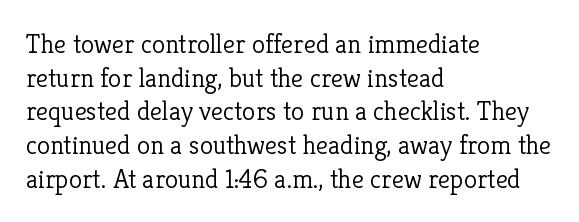
Q: Is the text bold? A: No.
Q: Is the text italic (slanted)? A: No, it is upright.
Q: Is the text underlined? A: No.
Q: How is the paragraph aligned? A: Left-aligned.
Q: Is the spacing between letters normal or unusually wide? A: Normal.
Q: Is the spacing between lines tight, normal or loose? A: Normal.
